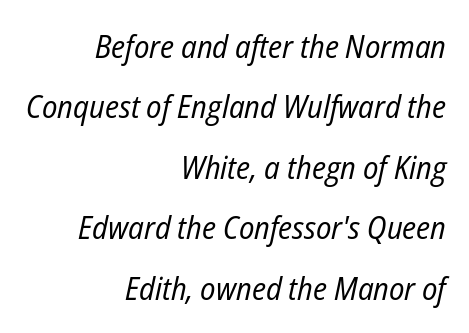
Q: Is the text bold? A: No.
Q: Is the text italic (slanted)? A: Yes, it leans right by about 12 degrees.
Q: Is the text underlined? A: No.
Q: How is the paragraph aligned? A: Right-aligned.
Q: Is the spacing between letters normal or unusually wide? A: Normal.
Q: Width (condensed, normal, or wide)? A: Condensed.
Q: Stroke contrast? A: Low.
Q: x-height? A: Medium.
Q: Monospaced? A: No.
